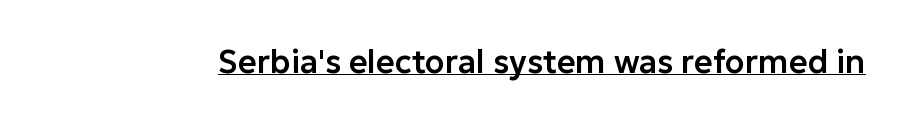
Q: Is the text italic (slanted)? A: No, it is upright.
Q: Is the typeface a serif or a sans-serif typeface? A: Sans-serif.
Q: Is the text underlined? A: Yes.
Q: Is the spacing between letters normal or unusually wide? A: Normal.
Q: Width (condensed, normal, or wide)? A: Normal.
Q: Stroke contrast? A: Low.
Q: x-height? A: Medium.
Q: Monospaced? A: No.
